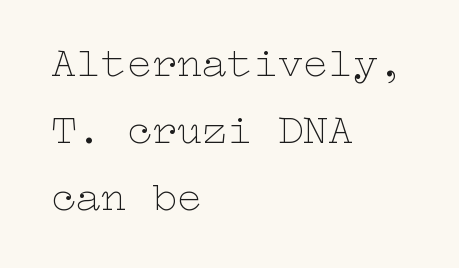
Q: Is the text bold? A: No.
Q: Is the text italic (slanted)? A: No, it is upright.
Q: Is the text underlined? A: No.
Q: How is the paragraph aligned? A: Left-aligned.
Q: Is the spacing between letters normal or unusually wide? A: Normal.
Q: Is the spacing between lines tight, normal or loose? A: Normal.
Q: Width (condensed, normal, or wide)? A: Wide.
Q: Stroke contrast? A: Low.
Q: x-height? A: Medium.
